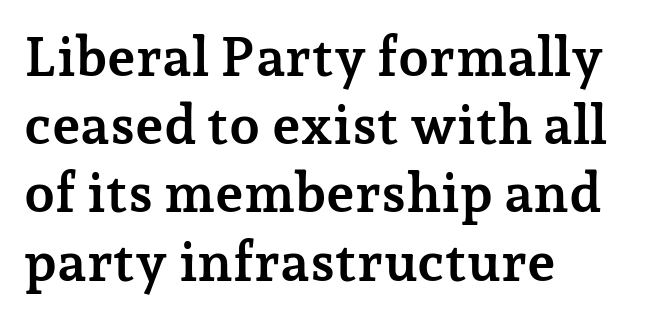
{"serif": "yes", "italic": "no", "bold": "yes", "weight": "semibold", "width": "normal", "stroke_contrast": "low", "x_height": "medium", "monospaced": "no", "underline": "no", "align": "left", "line_spacing_ratio": 1.24, "letter_spacing": "normal", "letter_spacing_em": 0.0, "glyph_px": 55}
